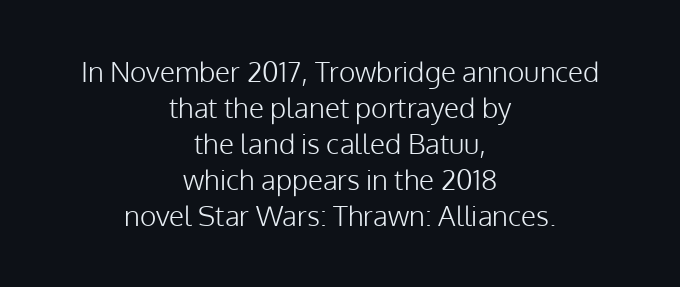
Q: Is the text bold? A: No.
Q: Is the text italic (slanted)? A: No, it is upright.
Q: Is the typeface a serif or a sans-serif typeface? A: Sans-serif.
Q: Is the text underlined? A: No.
Q: How is the paragraph aligned? A: Centered.
Q: Is the spacing between letters normal or unusually wide? A: Normal.
Q: Is the spacing between lines tight, normal or loose? A: Normal.
Q: Width (condensed, normal, or wide)? A: Normal.
Q: Stroke contrast? A: Low.
Q: x-height? A: Medium.
Q: Monospaced? A: No.
